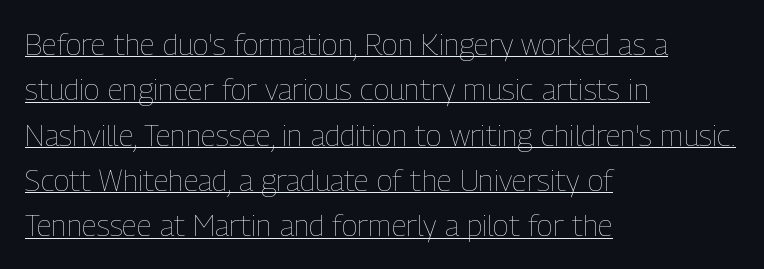
Q: Is the text bold? A: No.
Q: Is the text italic (slanted)? A: No, it is upright.
Q: Is the text underlined? A: Yes.
Q: How is the paragraph aligned? A: Left-aligned.
Q: Is the spacing between letters normal or unusually wide? A: Normal.
Q: Is the spacing between lines tight, normal or loose? A: Normal.
Q: Width (condensed, normal, or wide)? A: Condensed.
Q: Stroke contrast? A: Low.
Q: x-height? A: Medium.
Q: Monospaced? A: No.
